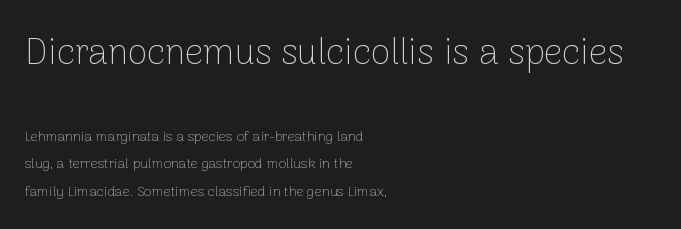
This rendering features lettering with no underline. Each word holds together tightly as a unit, with standard inter-letter gaps. The cut favours lightness, reaching ordinary text weight at its darkest. Which margin do the lines hug? The left one — the right edge is uneven.
